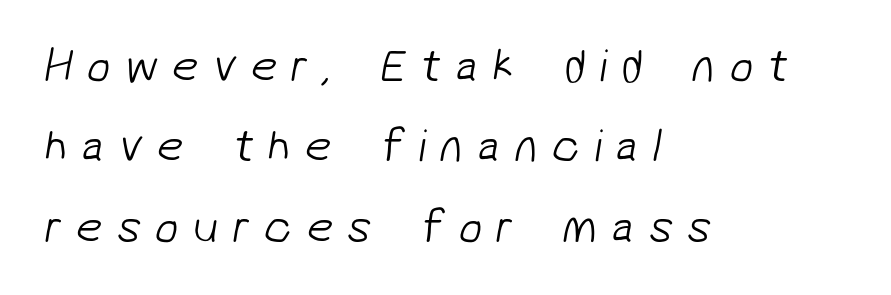
The passage shown is typed in a proportional face where columns would drift. Typographically, this falls in the sans-serif category. The passage shown is not underscored anywhere. The letterforms sit at book weight or below. Leftover space on each line is placed entirely after the last word.
